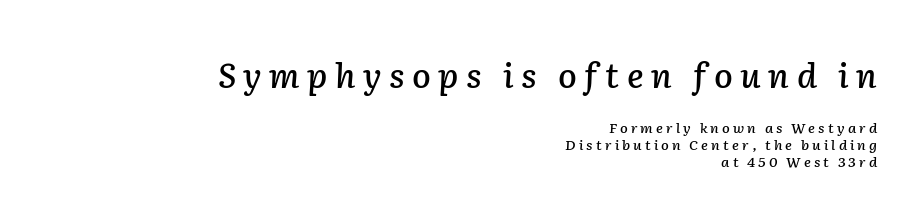
The image shows 34 px text type, italic (leaning right); set right-aligned, line spacing 1.22x, unusually wide letter spacing (+0.22 em), not underlined; the first (top) block is 2.43x larger; low stroke contrast and a medium x-height.
